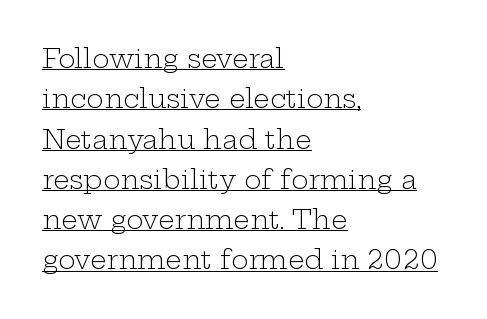
Q: Is the text bold? A: No.
Q: Is the text italic (slanted)? A: No, it is upright.
Q: Is the text underlined? A: Yes.
Q: How is the paragraph aligned? A: Left-aligned.
Q: Is the spacing between letters normal or unusually wide? A: Normal.
Q: Is the spacing between lines tight, normal or loose? A: Normal.
